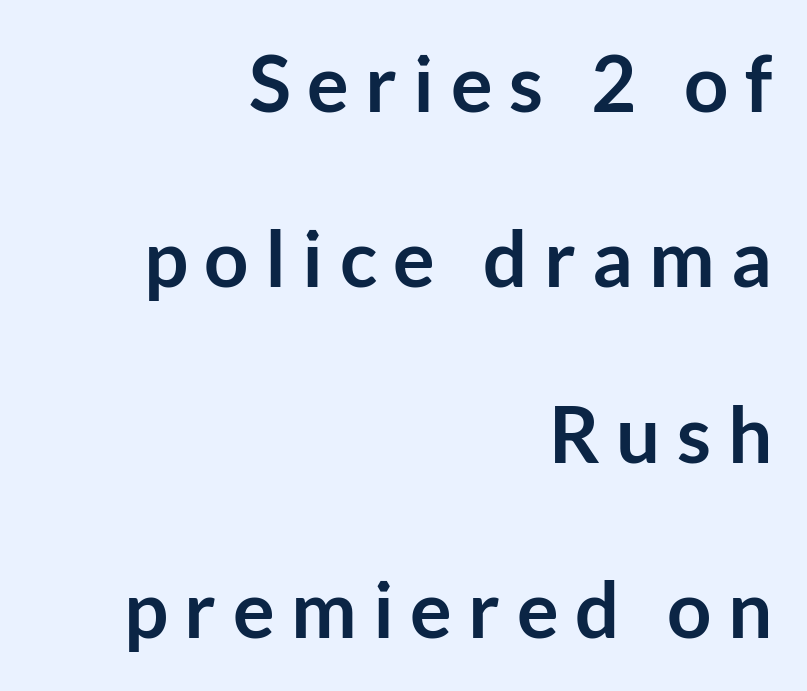
{"serif": "no", "italic": "no", "bold": "yes", "weight": "semibold", "width": "normal", "stroke_contrast": "low", "x_height": "medium", "monospaced": "no", "underline": "no", "align": "right", "line_spacing": "loose", "line_spacing_ratio": 2.25, "letter_spacing": "wide", "letter_spacing_em": 0.21, "glyph_px": 78}
